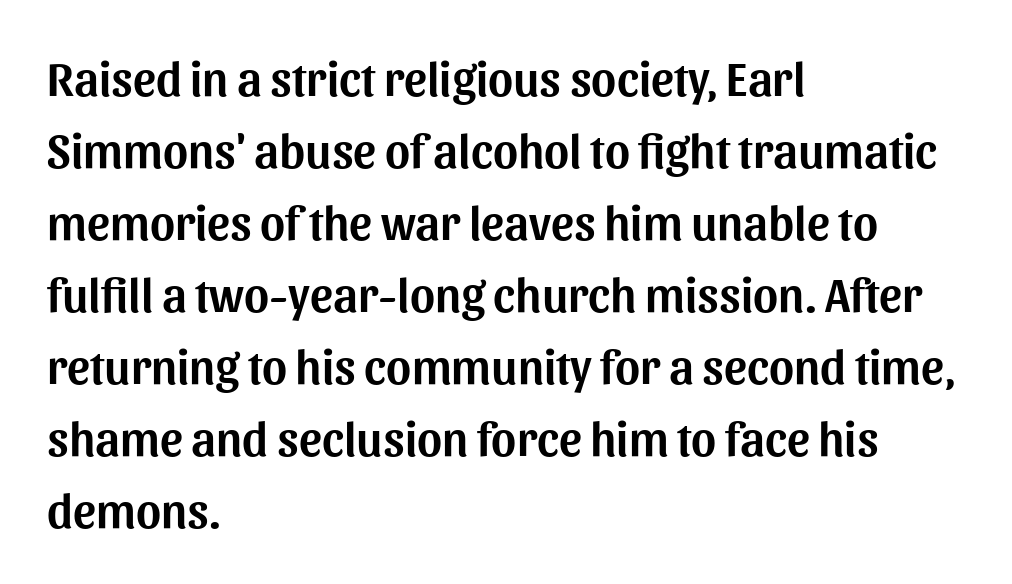
{"serif": "no", "italic": "no", "width": "normal", "stroke_contrast": "medium", "x_height": "medium", "monospaced": "no", "underline": "no", "align": "left", "line_spacing": "normal", "line_spacing_ratio": 1.5, "letter_spacing": "normal", "letter_spacing_em": 0.0, "glyph_px": 48}
